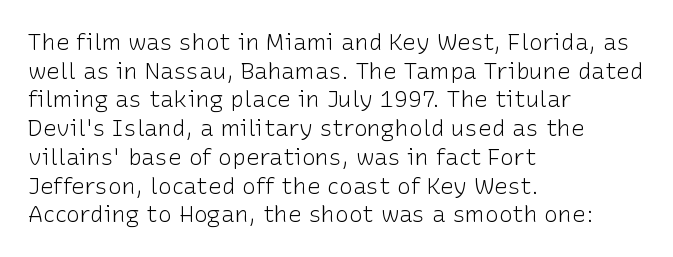
The image shows 23 px text type, upright; set left-aligned, normal line spacing (1.25x), normal letter spacing, not underlined.
